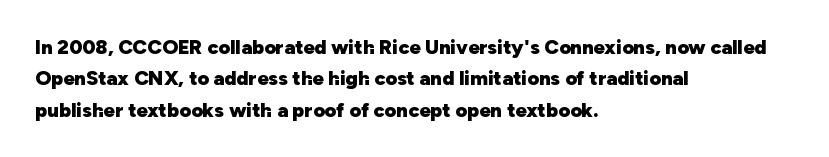
The image shows 20 px bold type, upright; set left-aligned, normal line spacing (1.57x), normal letter spacing, not underlined.
